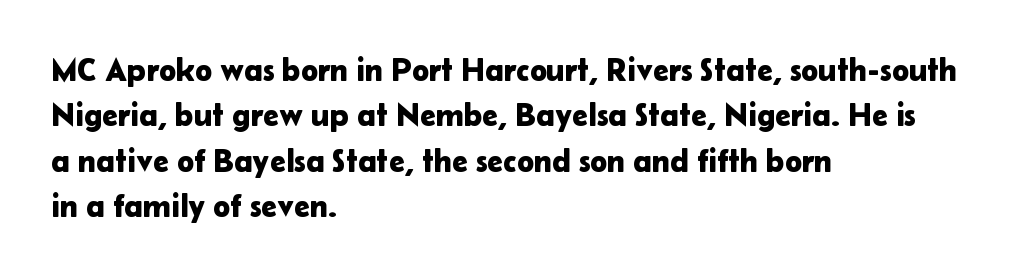
Q: Is the text italic (slanted)? A: No, it is upright.
Q: Is the typeface a serif or a sans-serif typeface? A: Sans-serif.
Q: Is the text underlined? A: No.
Q: How is the paragraph aligned? A: Left-aligned.
Q: Is the spacing between letters normal or unusually wide? A: Normal.
Q: Is the spacing between lines tight, normal or loose? A: Normal.
Q: Width (condensed, normal, or wide)? A: Normal.
Q: Stroke contrast? A: Low.
Q: x-height? A: Medium.
Q: Monospaced? A: No.
